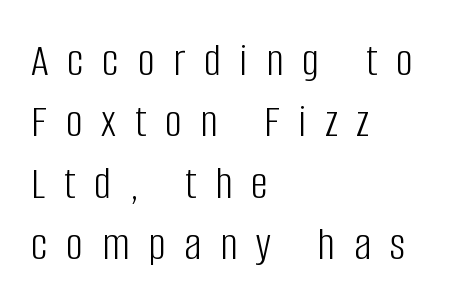
Q: Is the text bold? A: No.
Q: Is the text italic (slanted)? A: No, it is upright.
Q: Is the typeface a serif or a sans-serif typeface? A: Sans-serif.
Q: Is the text underlined? A: No.
Q: How is the paragraph aligned? A: Left-aligned.
Q: Is the spacing between letters normal or unusually wide? A: Unusually wide.
Q: Is the spacing between lines tight, normal or loose? A: Normal.
Q: Width (condensed, normal, or wide)? A: Condensed.
Q: Stroke contrast? A: Low.
Q: x-height? A: Large.
Q: Monospaced? A: No.
